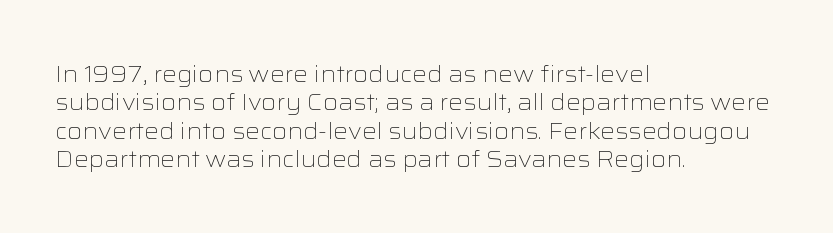
The image shows 23 px text type, upright; set left-aligned, line spacing 1.23x, normal letter spacing, not underlined.
